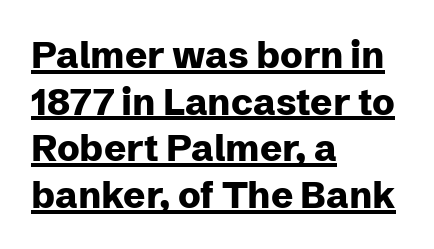
{"serif": "no", "italic": "no", "bold": "yes", "weight": "heavy", "width": "normal", "stroke_contrast": "low", "x_height": "medium", "monospaced": "no", "underline": "yes", "align": "left", "line_spacing": "normal", "line_spacing_ratio": 1.26, "letter_spacing": "normal", "letter_spacing_em": 0.0, "glyph_px": 37}
